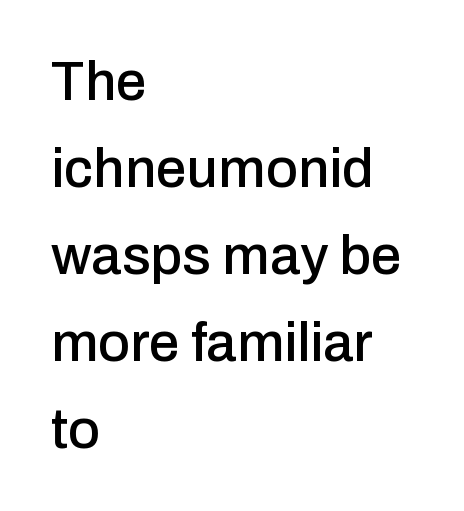
Q: Is the text italic (slanted)? A: No, it is upright.
Q: Is the typeface a serif or a sans-serif typeface? A: Sans-serif.
Q: Is the text underlined? A: No.
Q: How is the paragraph aligned? A: Left-aligned.
Q: Is the spacing between letters normal or unusually wide? A: Normal.
Q: Is the spacing between lines tight, normal or loose? A: Normal.
Q: Width (condensed, normal, or wide)? A: Normal.
Q: Stroke contrast? A: Low.
Q: x-height? A: Medium.
Q: Monospaced? A: No.
